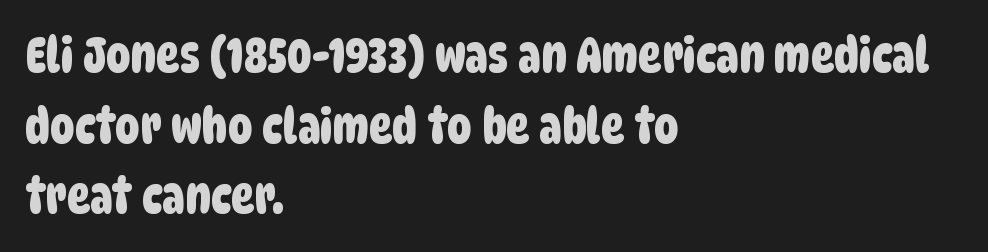
Q: Is the typeface a serif or a sans-serif typeface? A: Sans-serif.
Q: Is the text underlined? A: No.
Q: How is the paragraph aligned? A: Left-aligned.
Q: Is the spacing between letters normal or unusually wide? A: Normal.
Q: Is the spacing between lines tight, normal or loose? A: Normal.
Q: Width (condensed, normal, or wide)? A: Condensed.
Q: Stroke contrast? A: Low.
Q: x-height? A: Large.
Q: Monospaced? A: No.
